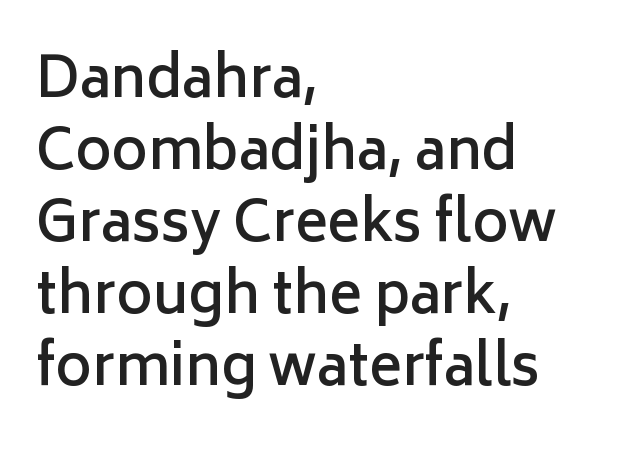
Baseline-to-baseline distance is the conventional proportion of letter height. Default kerning and tracking; the words read as compact shapes. Leftover space on each line is placed entirely after the last word. Its strokes are somewhat broadened, the hallmark of semibold type. Think of a printed novel: that variable character pitch is what you see here. Stroke terminals: plain, sans-serif.
